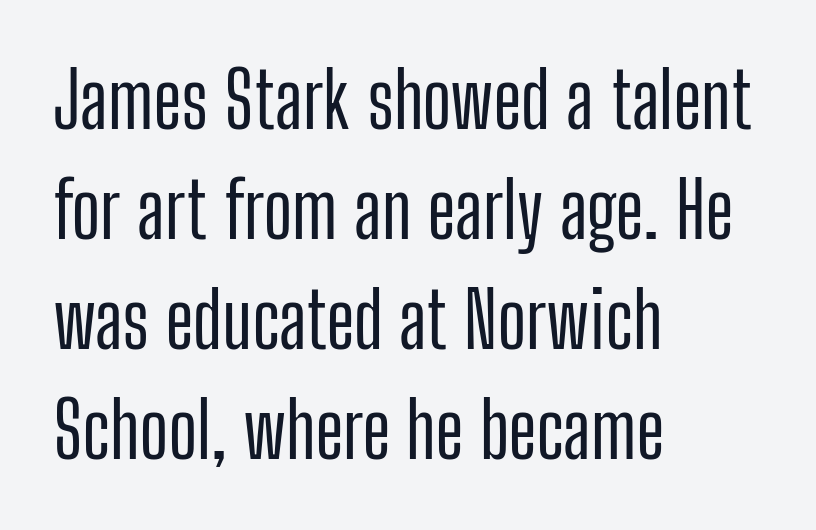
Summary of vertical rhythm: regular, with standard interline spacing. Descenders are the only things crossing below the line. Here the designer chose a conventional face with non-uniform glyph widths. Tracking here is standard; glyphs follow each other at the usual distance.
